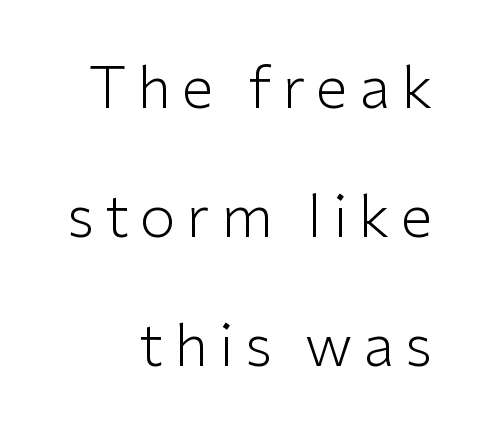
Q: Is the text bold? A: No.
Q: Is the text italic (slanted)? A: No, it is upright.
Q: Is the typeface a serif or a sans-serif typeface? A: Sans-serif.
Q: Is the text underlined? A: No.
Q: Is the spacing between lines tight, normal or loose? A: Loose.
Q: Width (condensed, normal, or wide)? A: Normal.
Q: Stroke contrast? A: Low.
Q: x-height? A: Medium.
Q: Monospaced? A: No.
